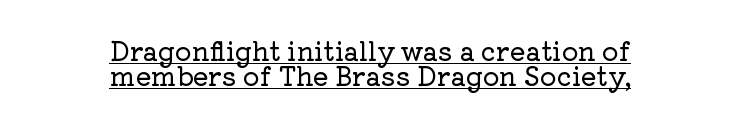
The image shows 26 px text type, upright; set centered, tight line spacing (0.98x), normal letter spacing, underlined.
